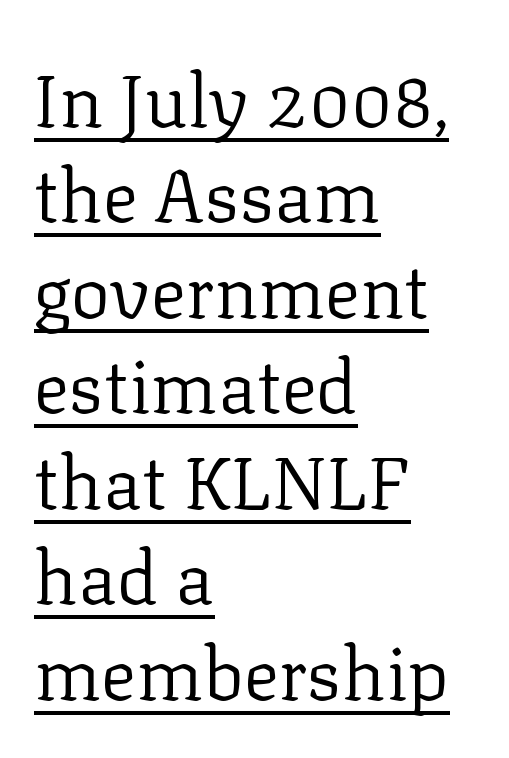
The image shows 74 px regular-weight serif type, upright; set left-aligned, normal line spacing (1.29x), normal letter spacing, underlined; low stroke contrast and a medium x-height.
